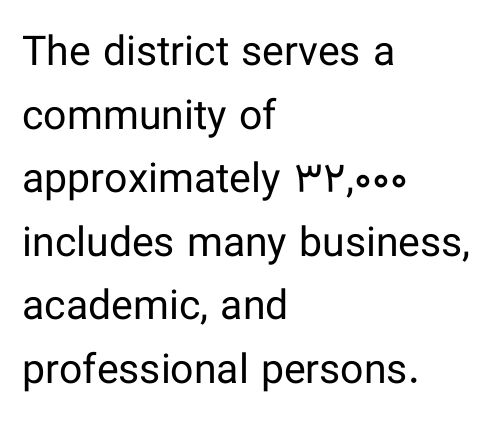
The image shows 41 px regular-weight sans-serif type, upright; set left-aligned, normal line spacing (1.55x), normal letter spacing, not underlined; low stroke contrast and a medium x-height.
